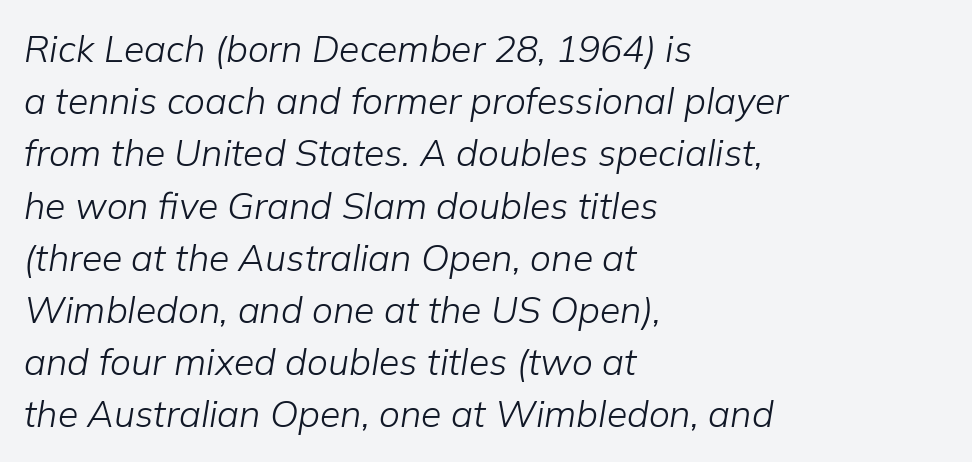
The image shows 37 px light type, italic (leaning right); set left-aligned, normal line spacing (1.41x), normal letter spacing, not underlined; low stroke contrast and a medium x-height.
